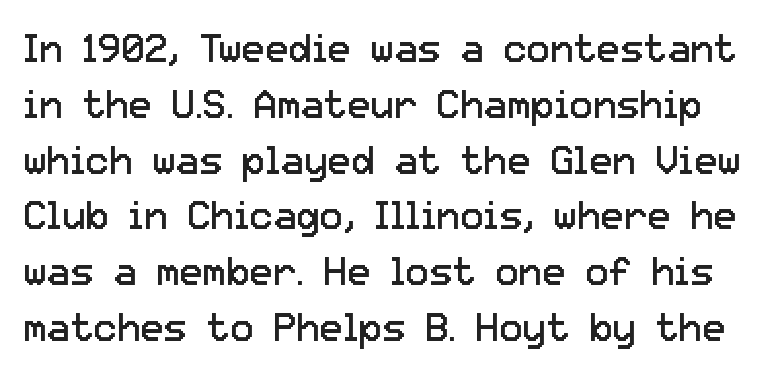
{"serif": "no", "italic": "no", "bold": "no", "weight": "regular", "width": "normal", "stroke_contrast": "low", "x_height": "medium", "monospaced": "no", "underline": "no", "line_spacing": "normal", "line_spacing_ratio": 1.43, "letter_spacing": "normal", "letter_spacing_em": 0.0, "glyph_px": 39}
